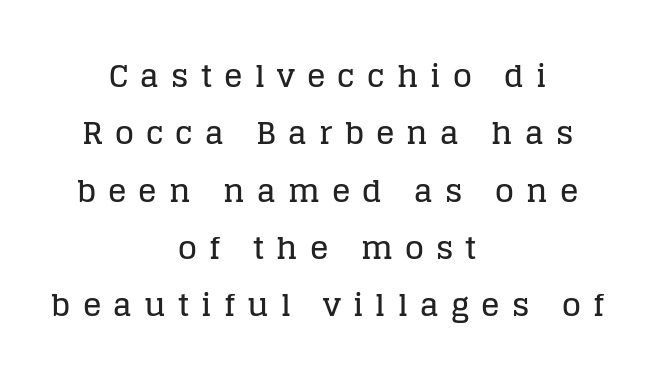
{"serif": "yes", "italic": "no", "width": "normal", "stroke_contrast": "low", "x_height": "large", "monospaced": "no", "underline": "no", "align": "center", "line_spacing_ratio": 1.85, "letter_spacing": "wide", "letter_spacing_em": 0.39, "glyph_px": 31}
